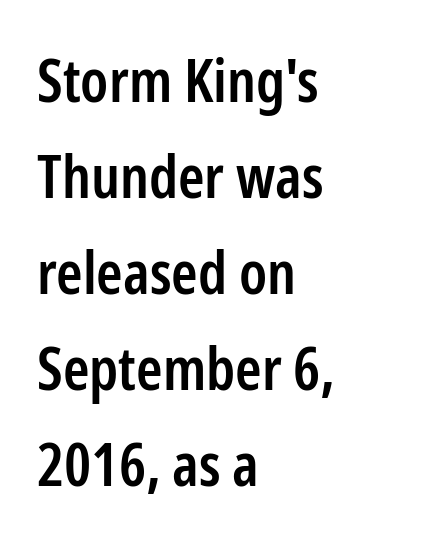
Q: Is the text bold? A: Semi-bold.
Q: Is the text italic (slanted)? A: No, it is upright.
Q: Is the typeface a serif or a sans-serif typeface? A: Sans-serif.
Q: Is the text underlined? A: No.
Q: How is the paragraph aligned? A: Left-aligned.
Q: Is the spacing between letters normal or unusually wide? A: Normal.
Q: Is the spacing between lines tight, normal or loose? A: Normal.
Q: Width (condensed, normal, or wide)? A: Condensed.
Q: Stroke contrast? A: Low.
Q: x-height? A: Medium.
Q: Monospaced? A: No.
